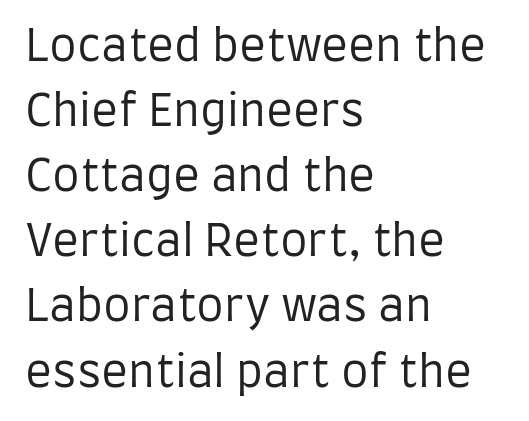
{"serif": "no", "italic": "no", "bold": "no", "weight": "regular", "width": "condensed", "stroke_contrast": "low", "x_height": "large", "monospaced": "no", "underline": "no", "align": "left", "line_spacing": "normal", "line_spacing_ratio": 1.48, "letter_spacing": "normal", "letter_spacing_em": 0.0, "glyph_px": 44}
